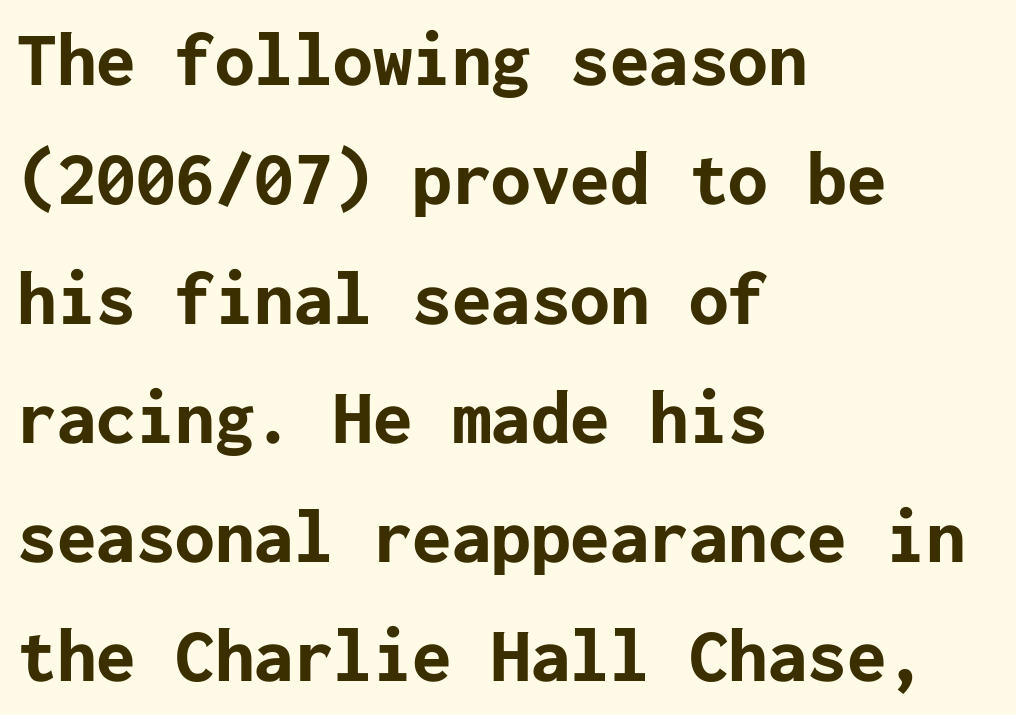
{"serif": "no", "italic": "no", "bold": "yes", "weight": "bold", "width": "normal", "stroke_contrast": "low", "x_height": "medium", "underline": "no", "align": "left", "line_spacing": "normal", "line_spacing_ratio": 1.51, "letter_spacing": "normal", "letter_spacing_em": 0.0, "glyph_px": 79}
